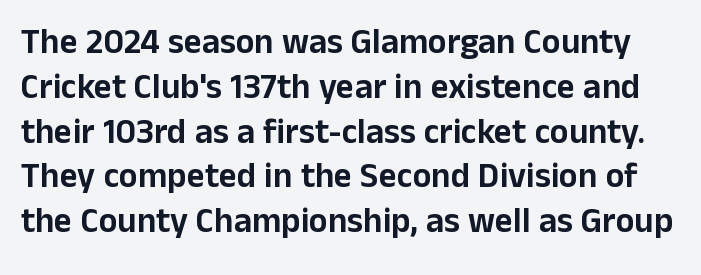
The image shows 35 px sans-serif type, upright; set normal line spacing (1.28x), normal letter spacing, not underlined; low stroke contrast and a medium x-height.
